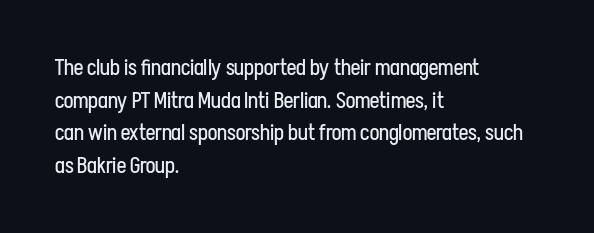
Q: Is the text bold? A: No.
Q: Is the text italic (slanted)? A: No, it is upright.
Q: Is the text underlined? A: No.
Q: How is the paragraph aligned? A: Left-aligned.
Q: Is the spacing between letters normal or unusually wide? A: Normal.
Q: Is the spacing between lines tight, normal or loose? A: Normal.
